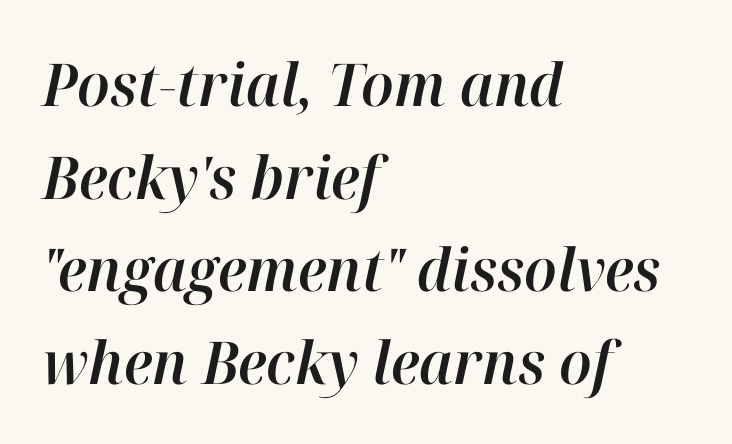
{"italic": "yes", "lean": "right", "slant_degrees": 12, "width": "normal", "stroke_contrast": "high", "x_height": "medium", "monospaced": "no", "underline": "no", "align": "left", "line_spacing": "normal", "line_spacing_ratio": 1.57, "letter_spacing": "normal", "letter_spacing_em": 0.0, "glyph_px": 59}
